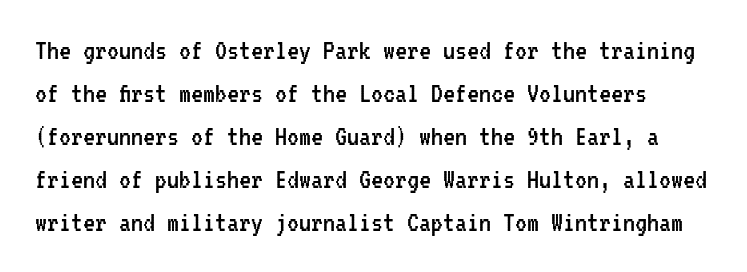
The image shows 30 px regular-weight, condensed sans-serif type, upright, monospaced; set normal line spacing (1.43x), normal letter spacing, not underlined; low stroke contrast and a medium x-height.
